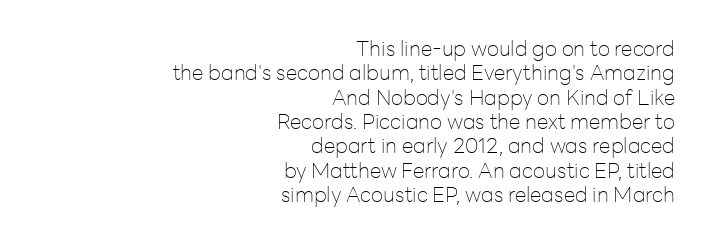
Q: Is the text bold? A: No.
Q: Is the text italic (slanted)? A: No, it is upright.
Q: Is the text underlined? A: No.
Q: How is the paragraph aligned? A: Right-aligned.
Q: Is the spacing between letters normal or unusually wide? A: Normal.
